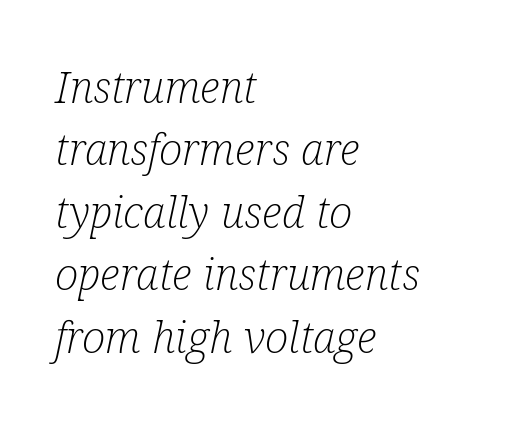
The image shows 44 px light, condensed serif type, italic (leaning right); set left-aligned, normal line spacing (1.42x), normal letter spacing, not underlined; low stroke contrast and a medium x-height.
